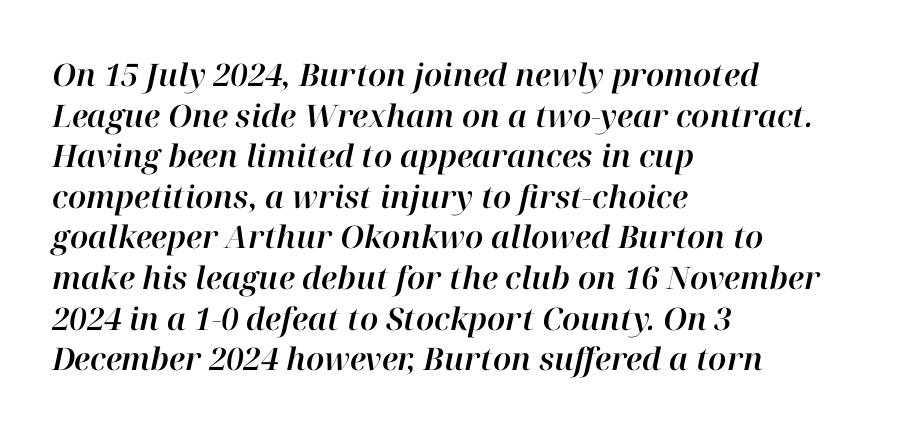
{"italic": "yes", "lean": "right", "slant_degrees": 12, "width": "normal", "stroke_contrast": "high", "x_height": "medium", "monospaced": "no", "underline": "no", "align": "left", "line_spacing": "normal", "line_spacing_ratio": 1.31, "letter_spacing": "normal", "letter_spacing_em": 0.0, "glyph_px": 31}
